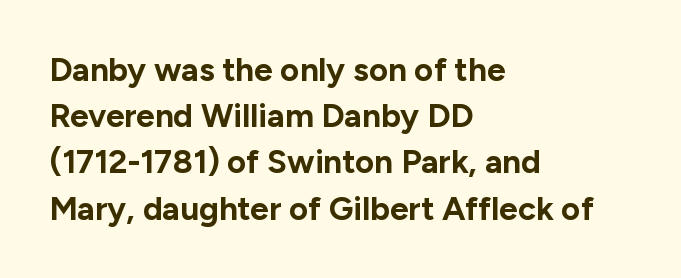
{"serif": "no", "italic": "no", "bold": "yes", "weight": "bold", "width": "normal", "stroke_contrast": "low", "x_height": "medium", "monospaced": "no", "underline": "no", "align": "left", "line_spacing": "normal", "line_spacing_ratio": 1.4, "letter_spacing": "normal", "letter_spacing_em": 0.0, "glyph_px": 33}
